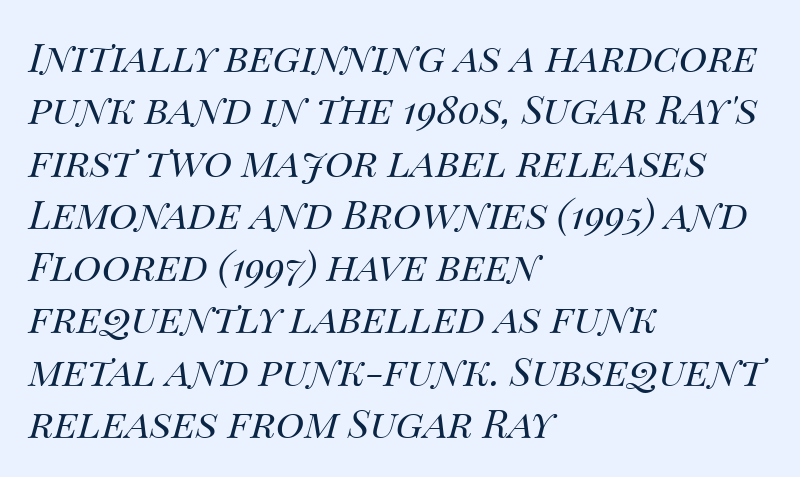
{"italic": "yes", "lean": "right", "slant_degrees": 14, "bold": "no", "weight": "regular", "width": "normal", "stroke_contrast": "medium", "x_height": "large", "monospaced": "no", "underline": "no", "align": "left", "line_spacing": "normal", "line_spacing_ratio": 1.34, "letter_spacing": "normal", "letter_spacing_em": 0.0, "glyph_px": 39}
